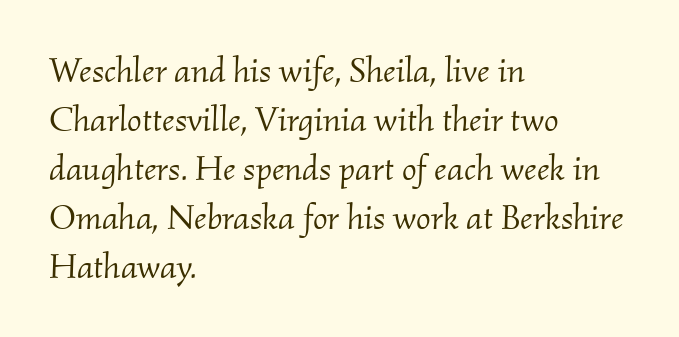
Q: Is the text bold? A: No.
Q: Is the text italic (slanted)? A: Yes, it leans right by about 2 degrees.
Q: Is the typeface a serif or a sans-serif typeface? A: Serif.
Q: Is the text underlined? A: No.
Q: How is the paragraph aligned? A: Left-aligned.
Q: Is the spacing between letters normal or unusually wide? A: Normal.
Q: Is the spacing between lines tight, normal or loose? A: Normal.
Q: Width (condensed, normal, or wide)? A: Normal.
Q: Stroke contrast? A: Medium.
Q: x-height? A: Small.
Q: Monospaced? A: No.
